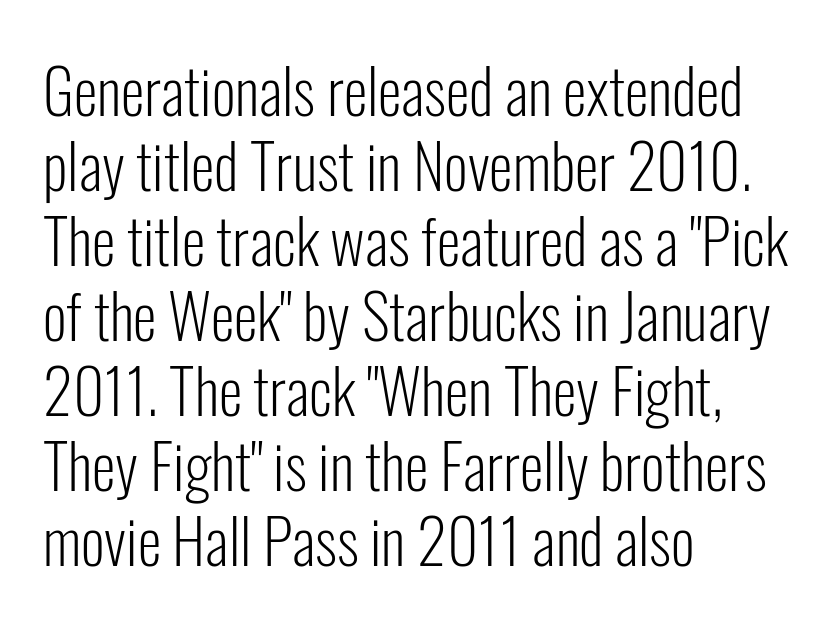
Q: Is the text bold? A: No.
Q: Is the text italic (slanted)? A: No, it is upright.
Q: Is the typeface a serif or a sans-serif typeface? A: Sans-serif.
Q: Is the text underlined? A: No.
Q: How is the paragraph aligned? A: Left-aligned.
Q: Is the spacing between letters normal or unusually wide? A: Normal.
Q: Width (condensed, normal, or wide)? A: Condensed.
Q: Stroke contrast? A: Low.
Q: x-height? A: Medium.
Q: Monospaced? A: No.
